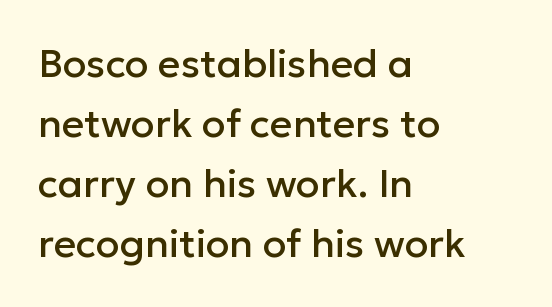
{"serif": "no", "italic": "no", "width": "normal", "stroke_contrast": "low", "x_height": "medium", "monospaced": "no", "underline": "no", "align": "left", "line_spacing": "normal", "line_spacing_ratio": 1.54, "letter_spacing": "normal", "letter_spacing_em": 0.0, "glyph_px": 39}
